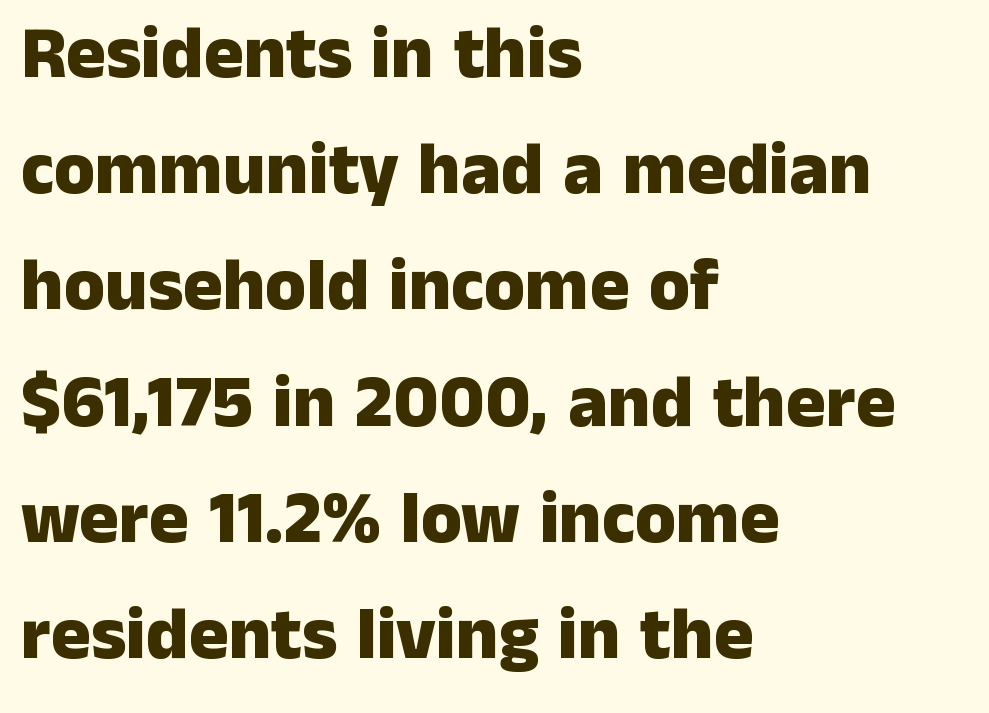
The font's upright variant was chosen for this text. Examine the stroke ends and you'll find no serifs. Bare-footed words on every line. Short and long lines alike share a common starting point at left.
